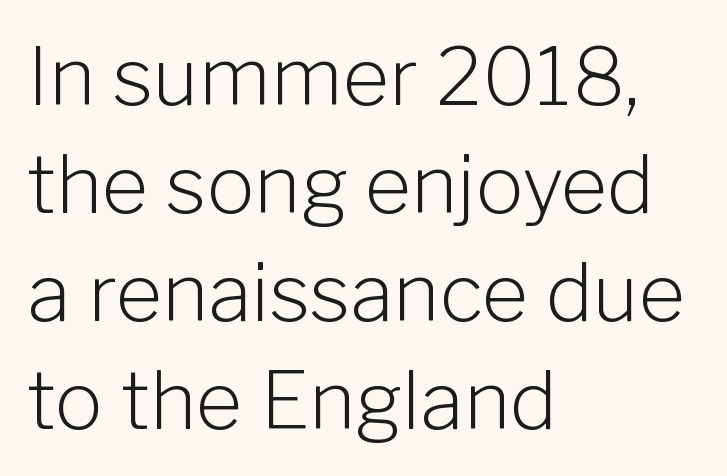
The image shows 80 px light sans-serif type, upright; set left-aligned, normal line spacing (1.35x), normal letter spacing, not underlined; low stroke contrast and a medium x-height.
